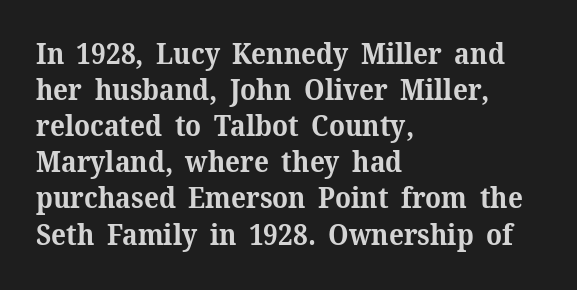
{"serif": "yes", "italic": "no", "bold": "yes", "weight": "bold", "width": "normal", "stroke_contrast": "medium", "x_height": "medium", "monospaced": "no", "underline": "no", "align": "left", "line_spacing": "normal", "line_spacing_ratio": 1.29, "letter_spacing": "normal", "letter_spacing_em": 0.0, "glyph_px": 28}
